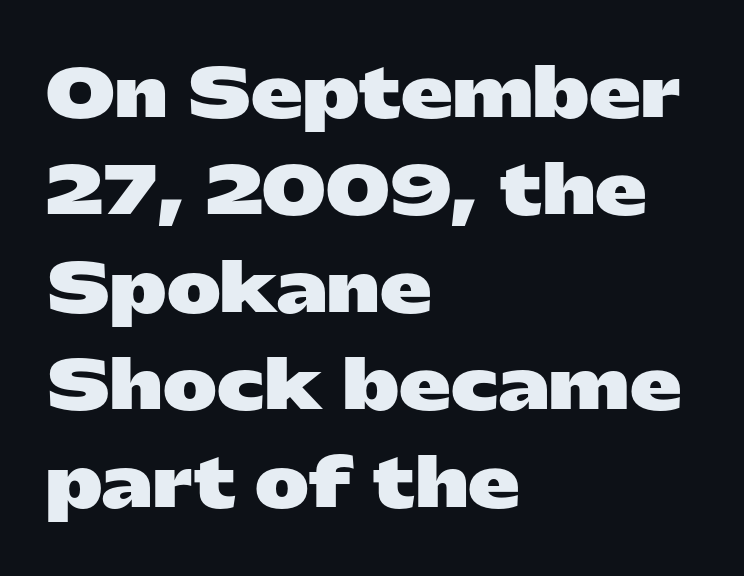
The image shows 65 px heavy, wide sans-serif type, upright; set left-aligned, normal line spacing (1.5x), normal letter spacing, not underlined; low stroke contrast and a medium x-height.
